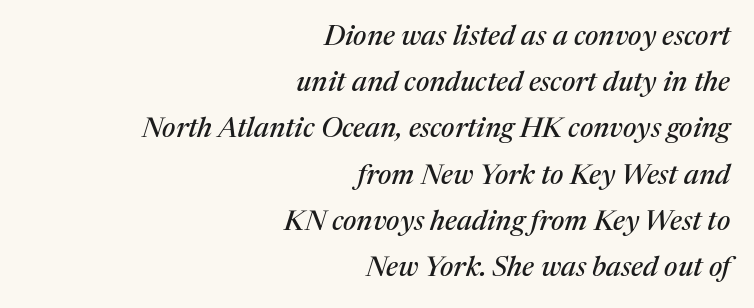
Q: Is the text italic (slanted)? A: Yes, it leans right by about 17 degrees.
Q: Is the typeface a serif or a sans-serif typeface? A: Serif.
Q: Is the text underlined? A: No.
Q: How is the paragraph aligned? A: Right-aligned.
Q: Is the spacing between letters normal or unusually wide? A: Normal.
Q: Is the spacing between lines tight, normal or loose? A: Normal.
Q: Width (condensed, normal, or wide)? A: Normal.
Q: Stroke contrast? A: Medium.
Q: x-height? A: Medium.
Q: Monospaced? A: No.
